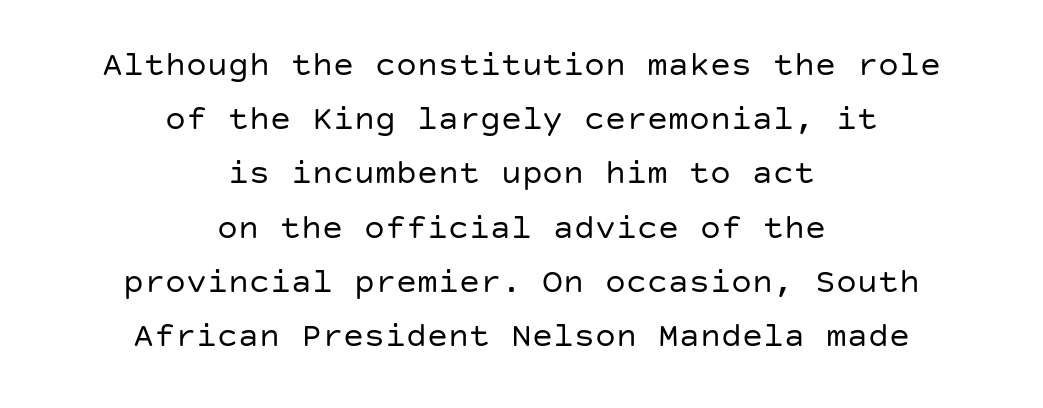
Posture: upright roman. Look at the bottom of the vertical strokes: they stop flat, with no serifs. Alignment: centered. Default kerning and tracking; the words read as compact shapes. How would I describe the line gaps? Plain and ordinary. A bare baseline throughout the passage.
